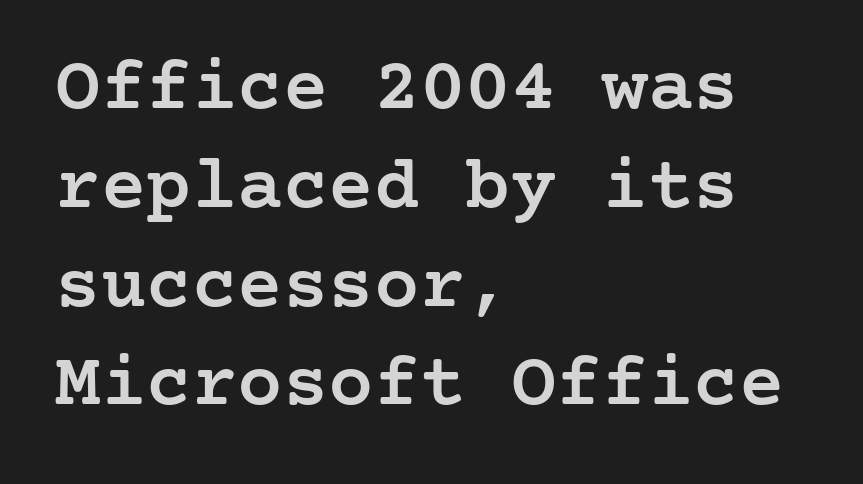
Q: Is the text bold? A: Semi-bold.
Q: Is the text italic (slanted)? A: No, it is upright.
Q: Is the typeface a serif or a sans-serif typeface? A: Serif.
Q: Is the text underlined? A: No.
Q: How is the paragraph aligned? A: Left-aligned.
Q: Is the spacing between letters normal or unusually wide? A: Normal.
Q: Is the spacing between lines tight, normal or loose? A: Normal.
Q: Width (condensed, normal, or wide)? A: Normal.
Q: Stroke contrast? A: Low.
Q: x-height? A: Medium.
